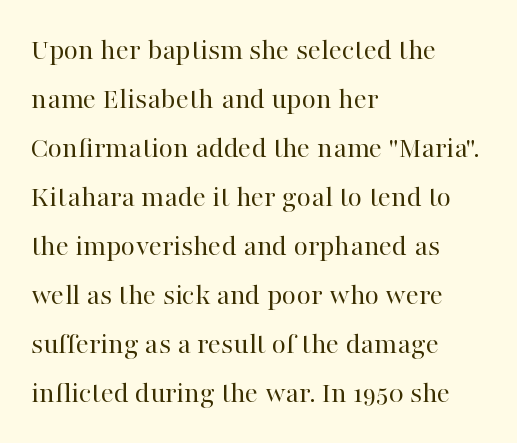
{"serif": "yes", "italic": "no", "bold": "no", "weight": "regular", "width": "normal", "stroke_contrast": "high", "x_height": "medium", "monospaced": "no", "underline": "no", "align": "left", "line_spacing": "normal", "line_spacing_ratio": 1.58, "letter_spacing": "normal", "letter_spacing_em": 0.0, "glyph_px": 31}
